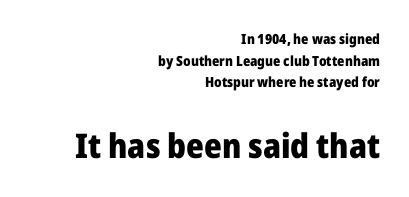
Q: Is the text bold? A: Yes.
Q: Is the text italic (slanted)? A: No, it is upright.
Q: Is the typeface a serif or a sans-serif typeface? A: Sans-serif.
Q: Is the text underlined? A: No.
Q: How is the paragraph aligned? A: Right-aligned.
Q: Is the spacing between letters normal or unusually wide? A: Normal.
Q: Is the spacing between lines tight, normal or loose? A: Normal.
Q: Which block of text is set in a larger size, the first (top) or the second (bottom)? A: The second (bottom) one.
Q: Width (condensed, normal, or wide)? A: Normal.
Q: Stroke contrast? A: Low.
Q: x-height? A: Medium.
Q: Monospaced? A: No.
